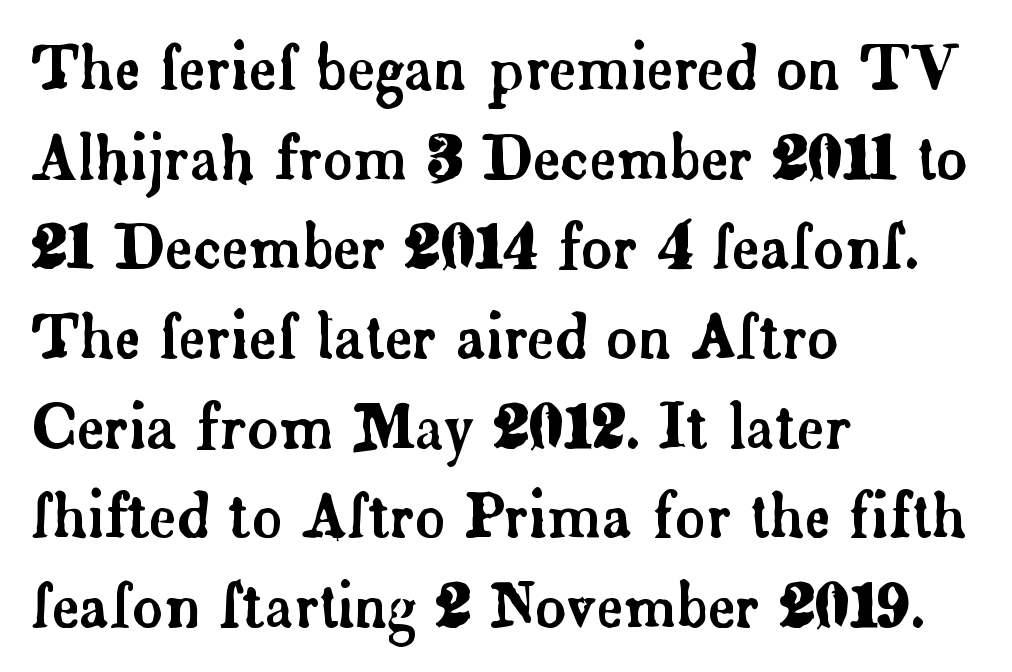
The axis of the letterforms is exactly vertical. Type without underlining. Note: serifs present on the glyphs. Default kerning and tracking; the words read as compact shapes.
